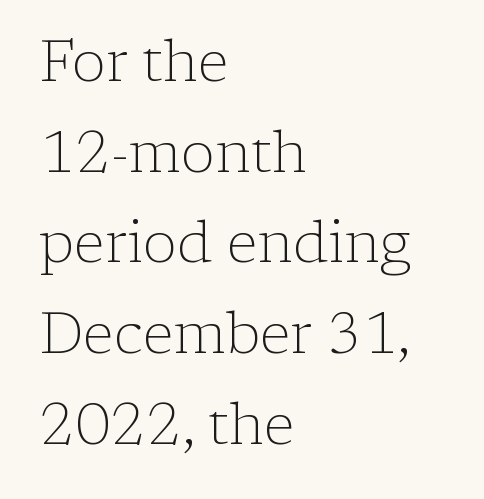
The image shows 57 px light serif type, upright; set left-aligned, normal line spacing (1.59x), normal letter spacing, not underlined; low stroke contrast and a medium x-height.
